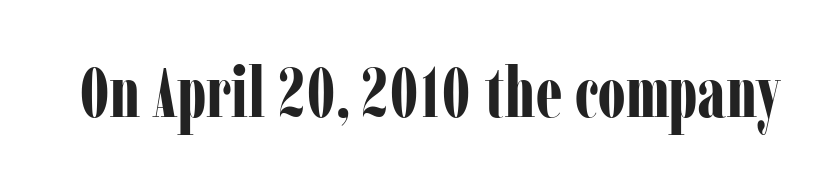
The image shows 70 px bold, condensed serif type, upright; set normal letter spacing, not underlined; low stroke contrast and a medium x-height.
